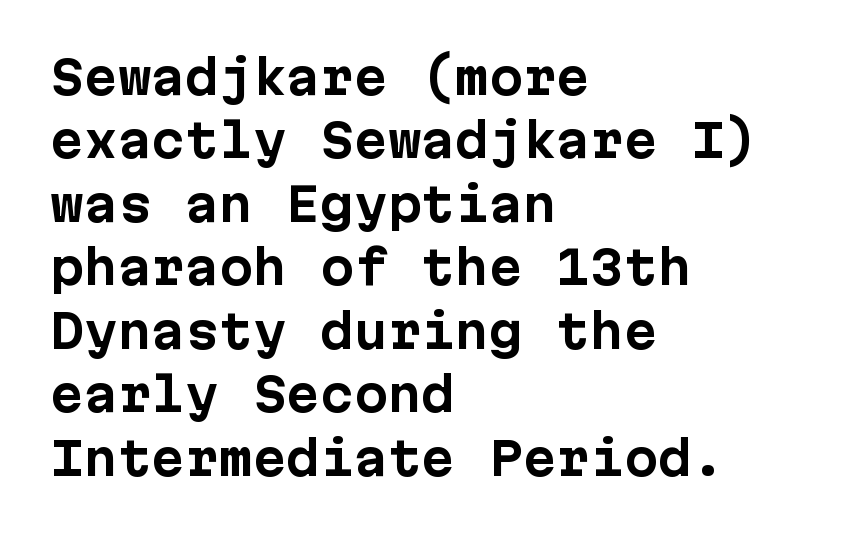
Q: Is the text bold? A: Yes.
Q: Is the text italic (slanted)? A: No, it is upright.
Q: Is the typeface a serif or a sans-serif typeface? A: Sans-serif.
Q: Is the text underlined? A: No.
Q: How is the paragraph aligned? A: Left-aligned.
Q: Is the spacing between letters normal or unusually wide? A: Normal.
Q: Is the spacing between lines tight, normal or loose? A: Normal.
Q: Width (condensed, normal, or wide)? A: Normal.
Q: Stroke contrast? A: Low.
Q: x-height? A: Medium.
